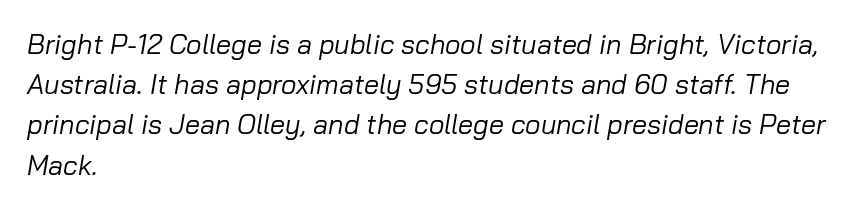
Q: Is the text bold? A: No.
Q: Is the text italic (slanted)? A: Yes, it leans right by about 10 degrees.
Q: Is the text underlined? A: No.
Q: How is the paragraph aligned? A: Left-aligned.
Q: Is the spacing between letters normal or unusually wide? A: Normal.
Q: Is the spacing between lines tight, normal or loose? A: Normal.
